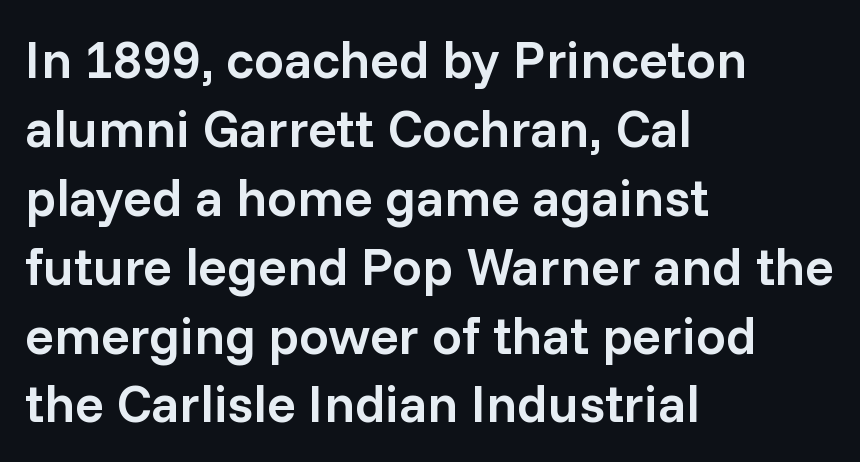
{"serif": "no", "italic": "no", "bold": "semi", "weight": "semibold", "width": "normal", "stroke_contrast": "low", "x_height": "medium", "monospaced": "no", "underline": "no", "align": "left", "line_spacing": "normal", "line_spacing_ratio": 1.3, "letter_spacing": "normal", "letter_spacing_em": 0.0, "glyph_px": 53}
